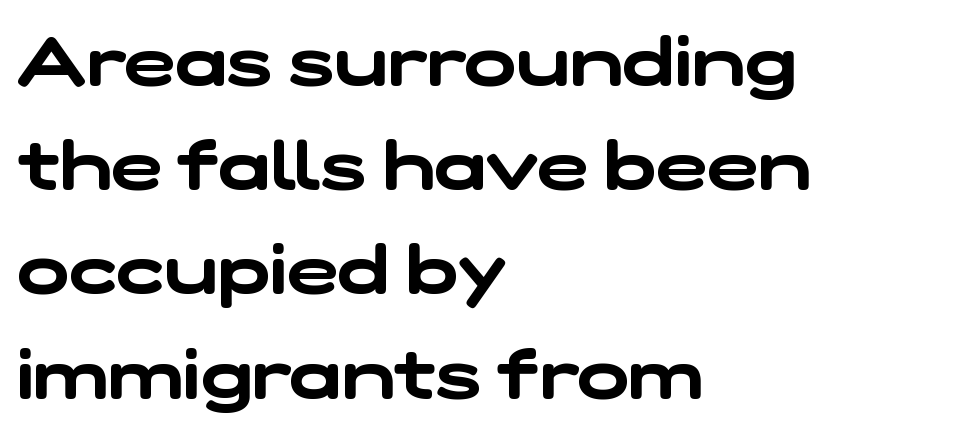
{"serif": "no", "width": "wide", "stroke_contrast": "low", "x_height": "medium", "monospaced": "no", "underline": "no", "align": "left", "line_spacing": "normal", "line_spacing_ratio": 1.51, "letter_spacing": "normal", "letter_spacing_em": 0.0, "glyph_px": 69}
